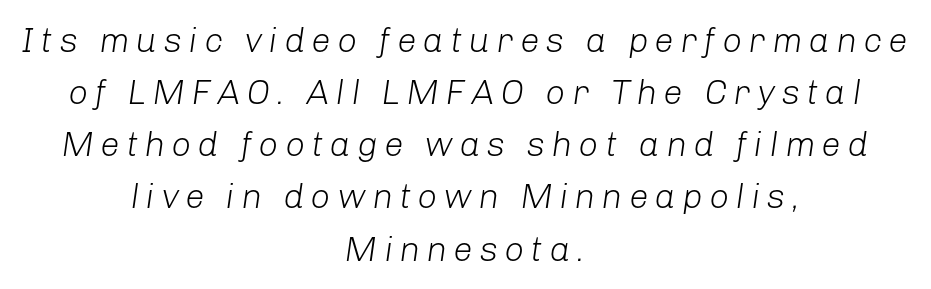
The image shows 35 px light type, italic (leaning right); set centered, normal line spacing (1.49x), not underlined; low stroke contrast and a medium x-height.
